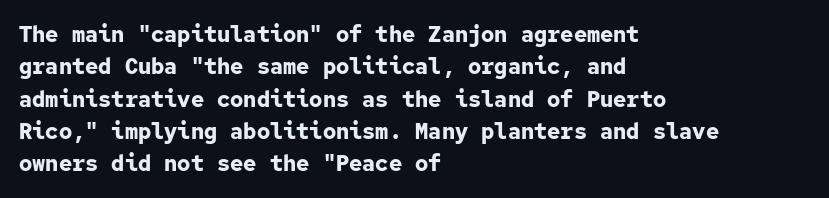
Q: Is the text bold? A: Yes.
Q: Is the text italic (slanted)? A: No, it is upright.
Q: Is the text underlined? A: No.
Q: How is the paragraph aligned? A: Left-aligned.
Q: Is the spacing between letters normal or unusually wide? A: Normal.
Q: Is the spacing between lines tight, normal or loose? A: Normal.
